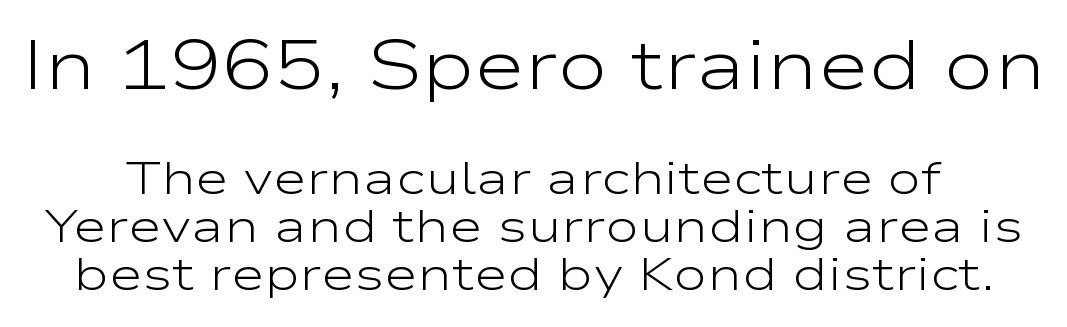
Q: Is the text bold? A: No.
Q: Is the text italic (slanted)? A: No, it is upright.
Q: Is the typeface a serif or a sans-serif typeface? A: Sans-serif.
Q: Is the text underlined? A: No.
Q: Is the spacing between letters normal or unusually wide? A: Normal.
Q: Is the spacing between lines tight, normal or loose? A: Tight.
Q: Which block of text is set in a larger size, the first (top) or the second (bottom)? A: The first (top) one.
Q: Width (condensed, normal, or wide)? A: Wide.
Q: Stroke contrast? A: Low.
Q: x-height? A: Medium.
Q: Monospaced? A: No.
